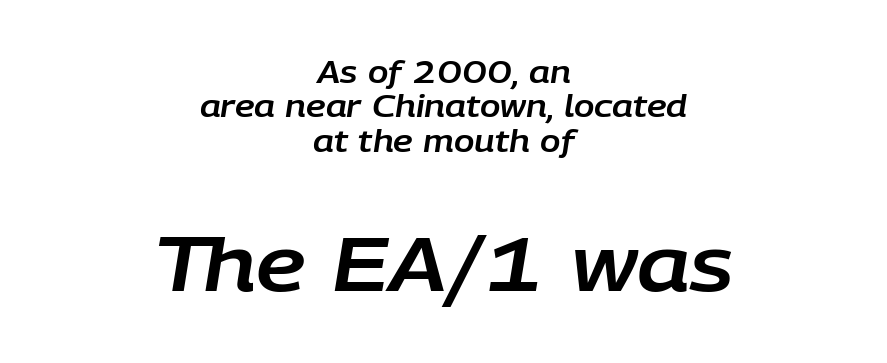
The image shows 76 px text type, italic (leaning right); set centered, tight line spacing (1.15x), normal letter spacing, not underlined; the second (bottom) block is 2.53x larger; low stroke contrast and a large x-height.
